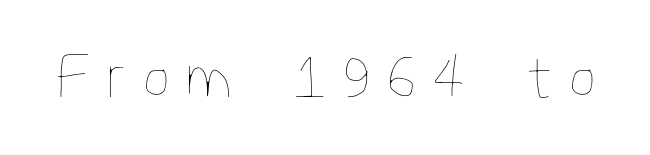
The image shows 64 px thin, condensed type, upright; set unusually wide letter spacing (+0.23 em), not underlined; low stroke contrast and a large x-height.
